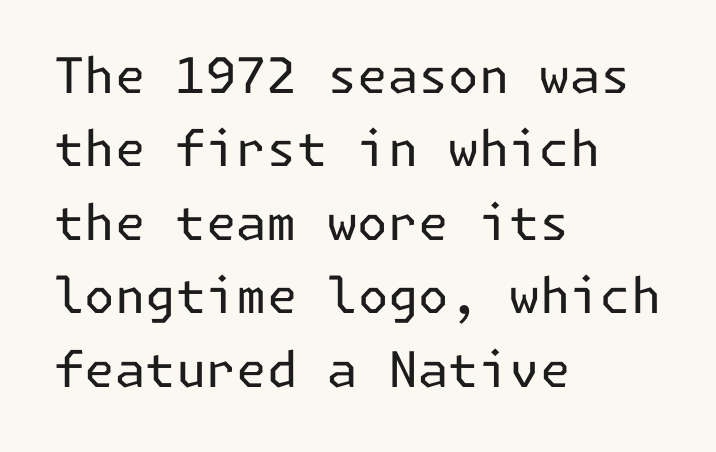
What kind of face is this? One without serifs — a sans. Each word holds together tightly as a unit, with standard inter-letter gaps. Nope, not italic — everything's standing straight. The leading is moderate, giving the passage an even texture.
